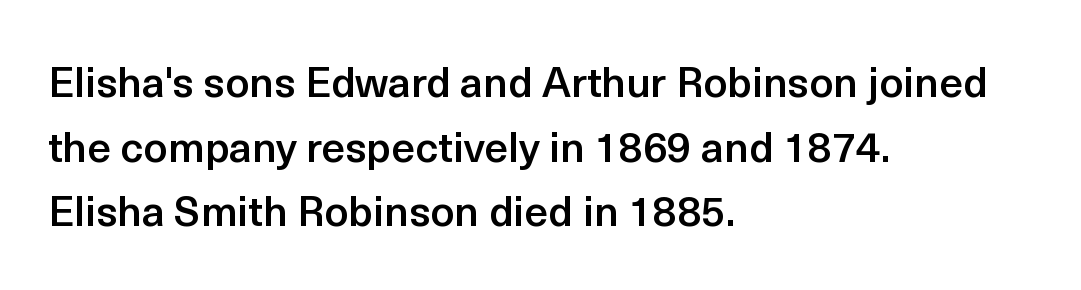
The image shows 42 px semibold sans-serif type, upright; set left-aligned, normal line spacing (1.54x), normal letter spacing, not underlined; a medium x-height.
